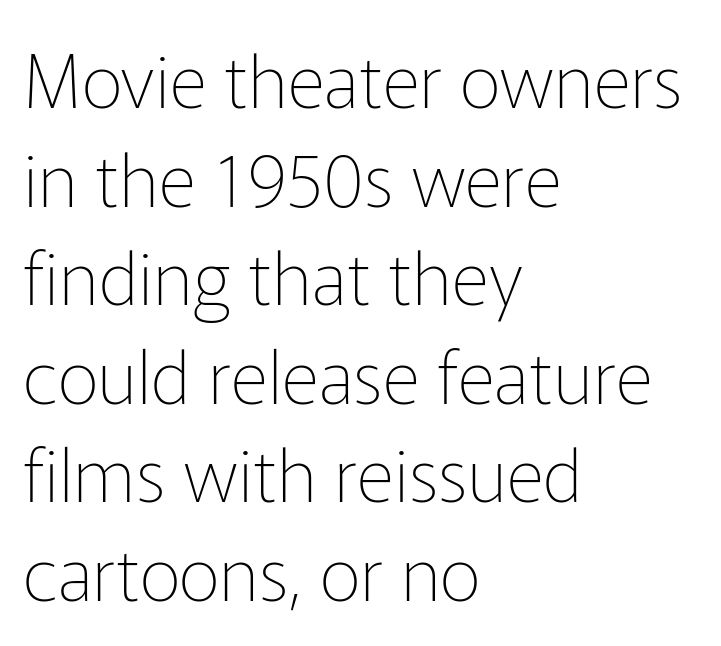
The image shows 73 px thin sans-serif type, upright; set left-aligned, normal line spacing (1.35x), normal letter spacing, not underlined; low stroke contrast and a medium x-height.
